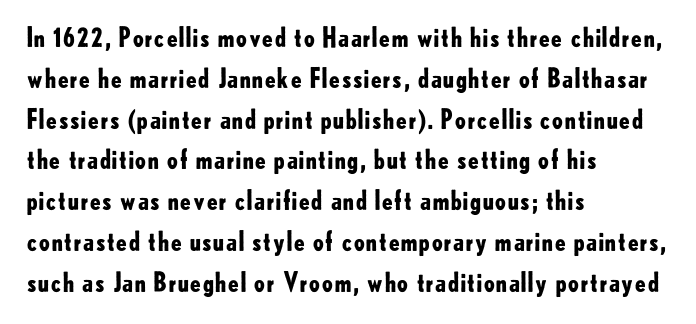
The image shows 26 px bold type, upright; set left-aligned, normal line spacing (1.57x), normal letter spacing, not underlined.
